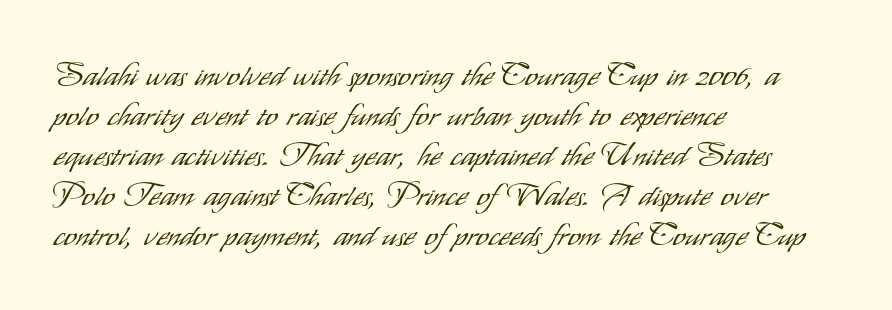
The text was rendered using a sans face with plain stroke endings. Words appear dense and cohesive because spacing is normal. Weight class: somewhere from thin through regular.
